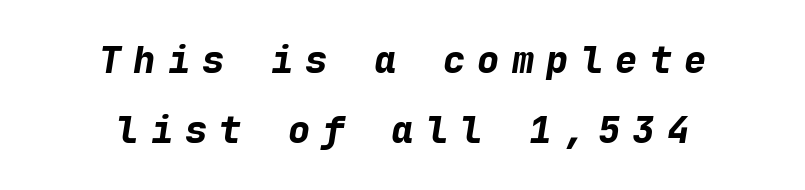
Q: Is the text bold? A: Yes.
Q: Is the text italic (slanted)? A: Yes, it leans right by about 9 degrees.
Q: Is the text underlined? A: No.
Q: How is the paragraph aligned? A: Centered.
Q: Is the spacing between letters normal or unusually wide? A: Unusually wide.
Q: Width (condensed, normal, or wide)? A: Normal.
Q: Stroke contrast? A: Low.
Q: x-height? A: Medium.
Q: Monospaced? A: Yes.
